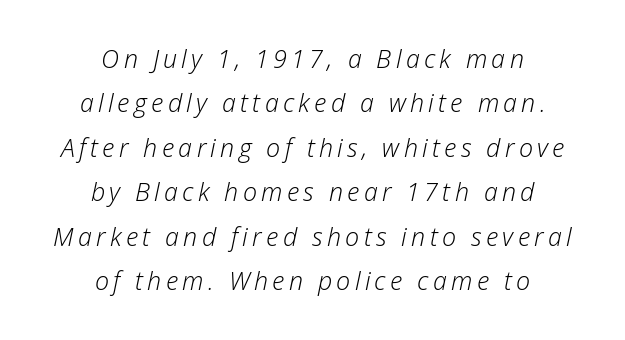
{"italic": "yes", "lean": "right", "slant_degrees": 12, "bold": "no", "underline": "no", "align": "center", "line_spacing_ratio": 1.78, "glyph_px": 25}
